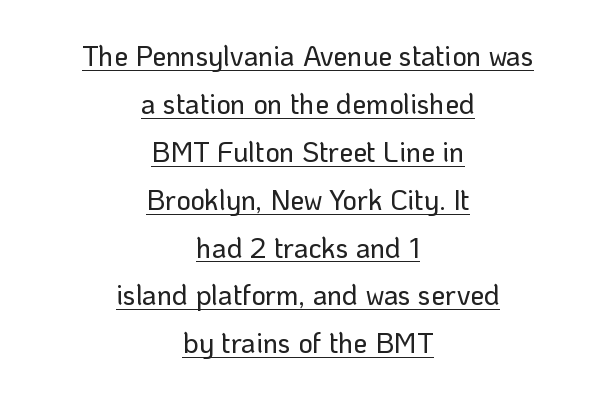
{"serif": "no", "italic": "no", "width": "normal", "stroke_contrast": "low", "x_height": "medium", "monospaced": "no", "underline": "yes", "align": "center", "line_spacing_ratio": 1.71, "letter_spacing": "normal", "letter_spacing_em": 0.0, "glyph_px": 28}
